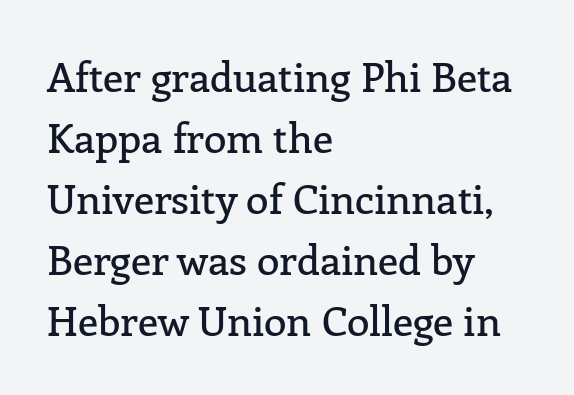
The image shows 41 px serif type, upright; set left-aligned, normal line spacing (1.49x), normal letter spacing, not underlined; low stroke contrast and a medium x-height.
